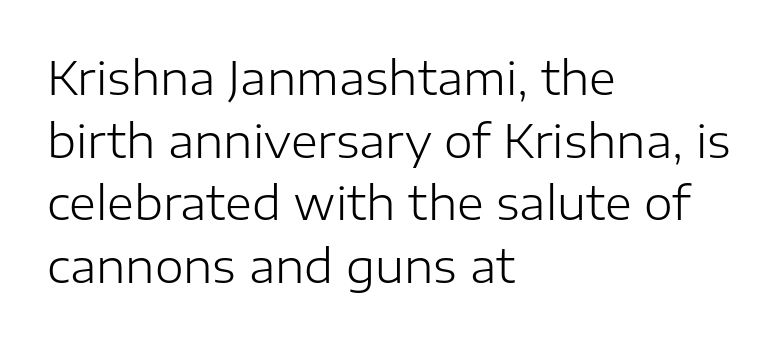
{"serif": "no", "italic": "no", "bold": "no", "weight": "light", "width": "normal", "stroke_contrast": "low", "x_height": "medium", "monospaced": "no", "underline": "no", "align": "left", "line_spacing": "normal", "line_spacing_ratio": 1.36, "letter_spacing": "normal", "letter_spacing_em": 0.0, "glyph_px": 46}
